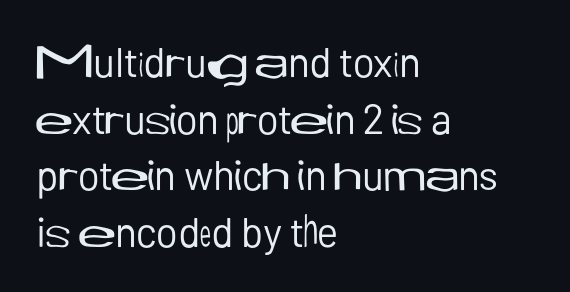
The image shows 41 px regular-weight sans-serif type, upright; set left-aligned, normal line spacing (1.38x), normal letter spacing, not underlined; low stroke contrast and a medium x-height.
